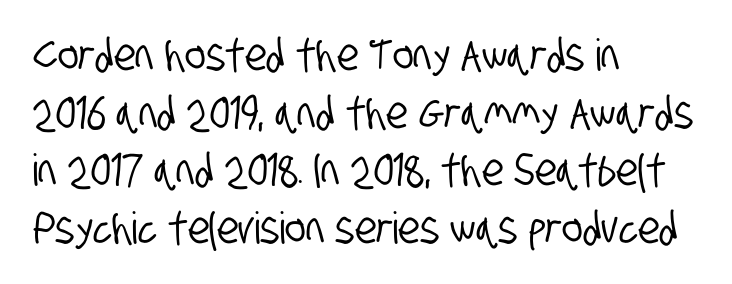
The image shows 44 px condensed sans-serif type; set left-aligned, normal line spacing (1.31x), normal letter spacing, not underlined; low stroke contrast and a large x-height.
